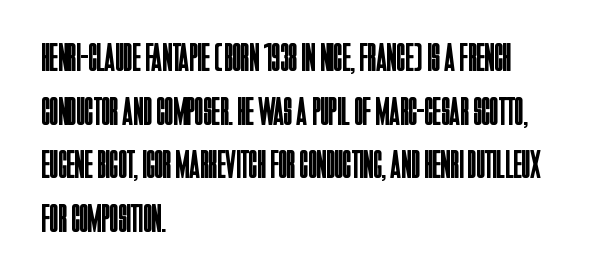
{"serif": "no", "italic": "no", "bold": "no", "weight": "regular", "width": "condensed", "stroke_contrast": "low", "x_height": "large", "monospaced": "no", "underline": "no", "align": "left", "line_spacing": "normal", "line_spacing_ratio": 1.34, "letter_spacing": "normal", "letter_spacing_em": 0.0, "glyph_px": 40}
